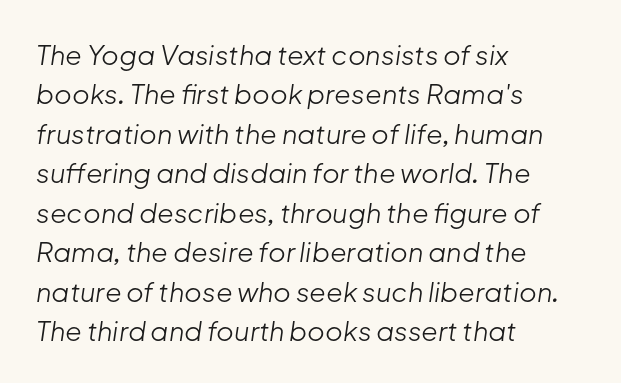
{"italic": "yes", "lean": "right", "slant_degrees": 8, "bold": "no", "underline": "no", "align": "left", "line_spacing": "normal", "line_spacing_ratio": 1.46, "letter_spacing": "normal", "letter_spacing_em": 0.0, "glyph_px": 27}
